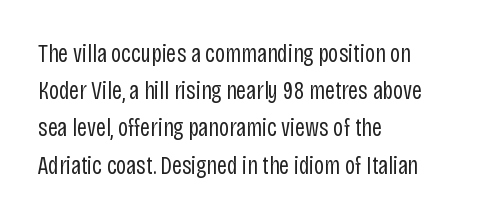
Each new line begins a customary step beneath the previous one. In CSS terms this would be text-align: left. Every character sits straight up, as roman type does. Inter-character spacing is left at the font's built-in metrics.
